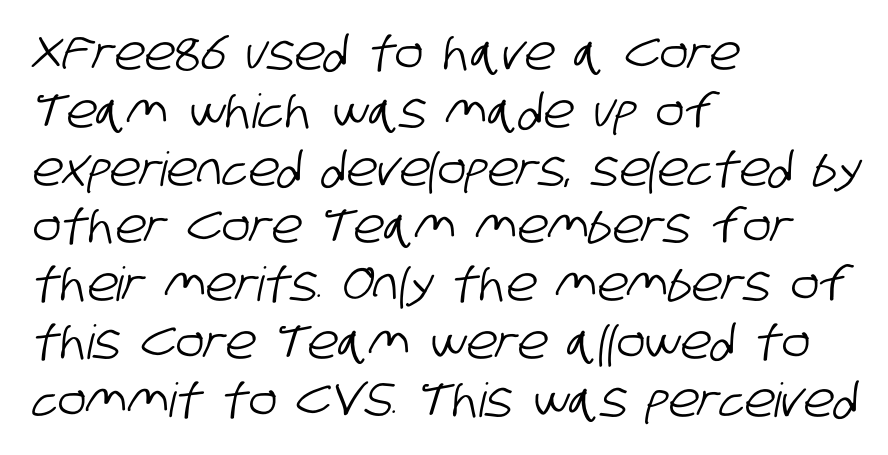
The image shows 47 px condensed sans-serif type; set left-aligned, line spacing 1.23x, normal letter spacing, not underlined; low stroke contrast and a large x-height.
